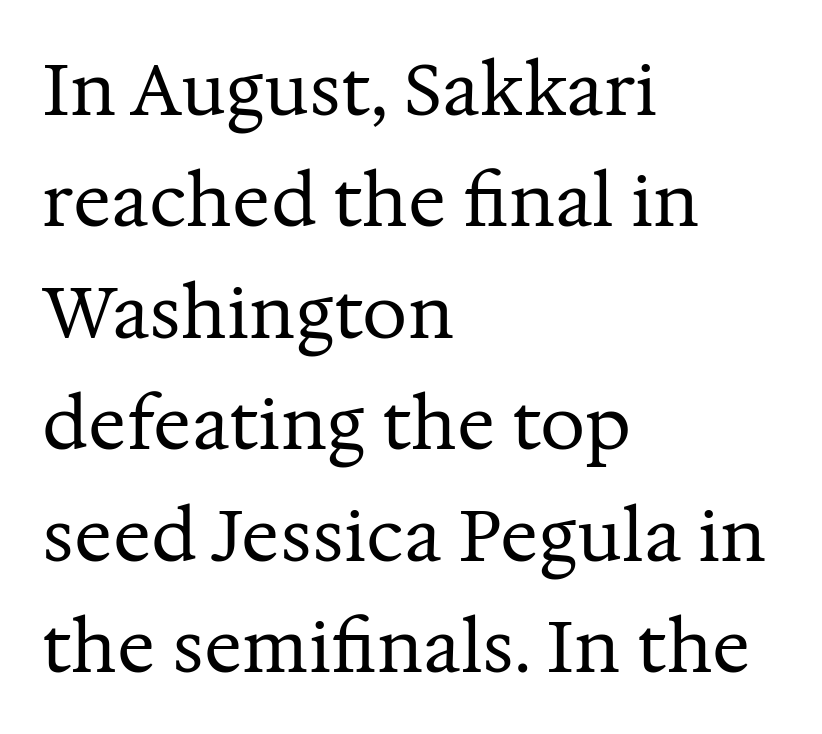
{"serif": "yes", "italic": "no", "bold": "no", "weight": "regular", "width": "normal", "stroke_contrast": "medium", "x_height": "medium", "monospaced": "no", "underline": "no", "align": "left", "line_spacing": "normal", "line_spacing_ratio": 1.57, "letter_spacing": "normal", "letter_spacing_em": 0.0, "glyph_px": 71}
